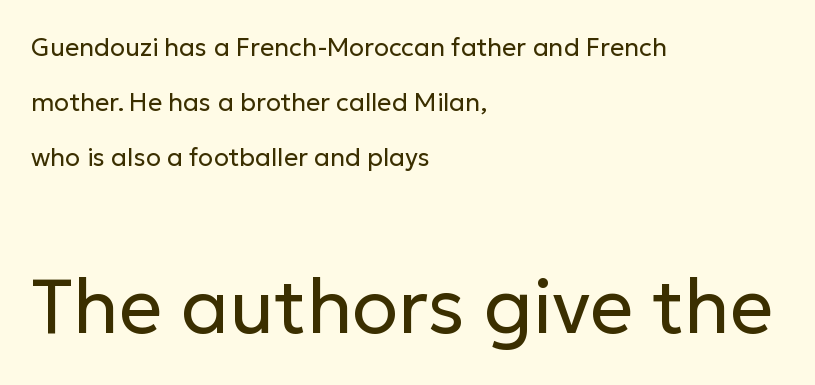
{"serif": "no", "italic": "no", "bold": "no", "weight": "regular", "width": "normal", "stroke_contrast": "low", "x_height": "medium", "monospaced": "no", "underline": "no", "align": "left", "line_spacing": "loose", "line_spacing_ratio": 2.21, "letter_spacing": "normal", "letter_spacing_em": 0.0, "larger_block": "second", "size_ratio": 3.04, "glyph_px": 76}
